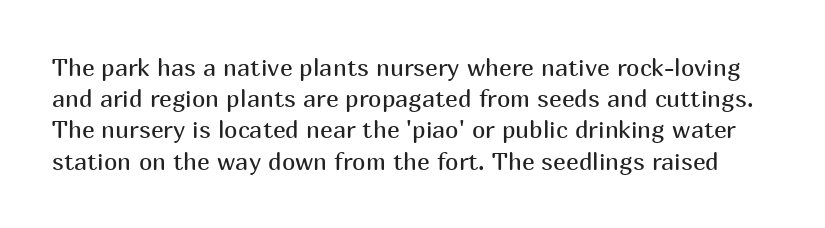
{"italic": "no", "bold": "no", "underline": "no", "line_spacing": "normal", "line_spacing_ratio": 1.3, "letter_spacing": "normal", "letter_spacing_em": 0.0, "glyph_px": 24}
